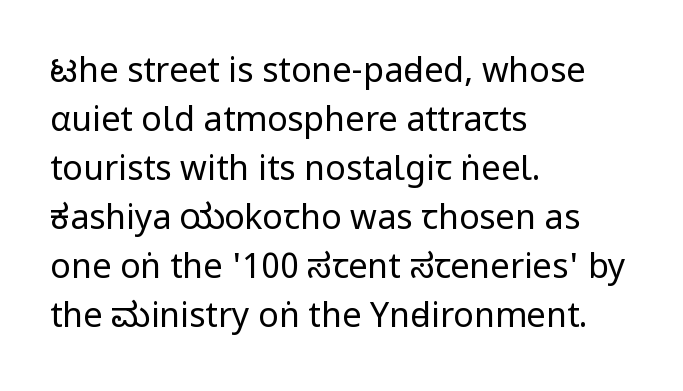
The image shows 34 px regular-weight, condensed sans-serif type, upright; set left-aligned, normal line spacing (1.44x), normal letter spacing, not underlined; low stroke contrast and a large x-height.
